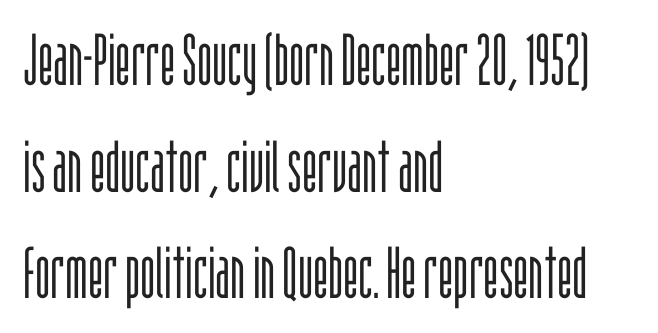
To sum up the face: it is a sans, with no serifs. Horizontally, the lines are justified to the leading edge only. Words appear dense and cohesive because spacing is normal. Unmarked baselines from the first word to the last.
